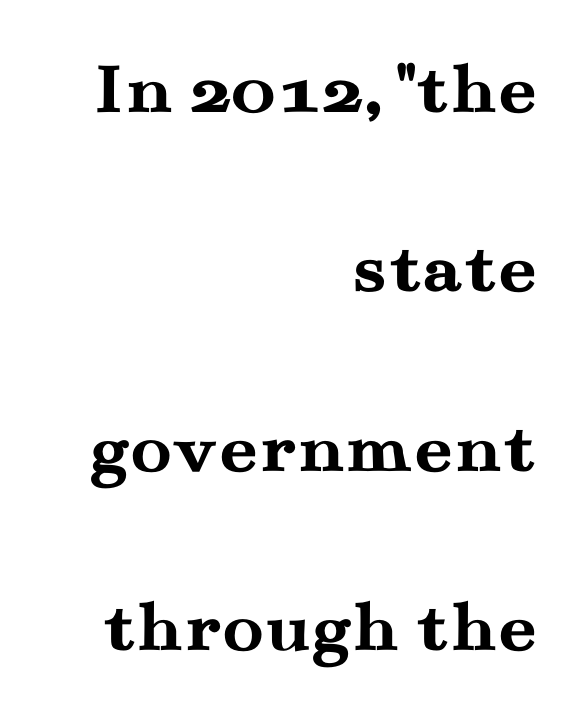
{"serif": "yes", "italic": "no", "bold": "yes", "weight": "semibold", "width": "wide", "stroke_contrast": "medium", "x_height": "small", "monospaced": "no", "underline": "no", "align": "right", "line_spacing": "loose", "line_spacing_ratio": 2.36, "letter_spacing": "normal", "letter_spacing_em": 0.0, "glyph_px": 76}
